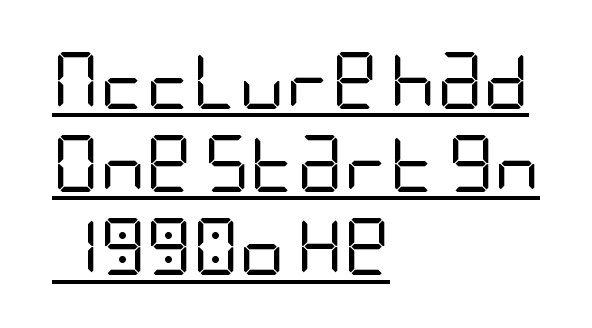
Characters remain perfectly vertical along every line. The cut favours lightness, reaching ordinary text weight at its darkest. You can tell from the bare stems that sans-serif type was used. The lines in this sample share a left origin and differ only in where they stop. Glyph-to-glyph distance matches everyday printed text.
